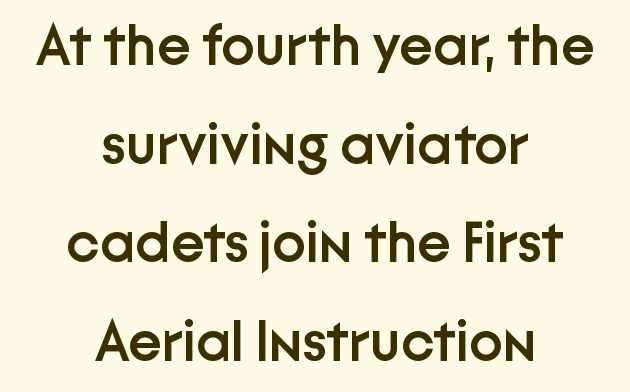
{"serif": "no", "italic": "no", "bold": "semi", "weight": "semibold", "width": "normal", "stroke_contrast": "low", "x_height": "medium", "monospaced": "no", "underline": "no", "align": "center", "line_spacing_ratio": 1.73, "letter_spacing": "normal", "letter_spacing_em": 0.0, "glyph_px": 57}
